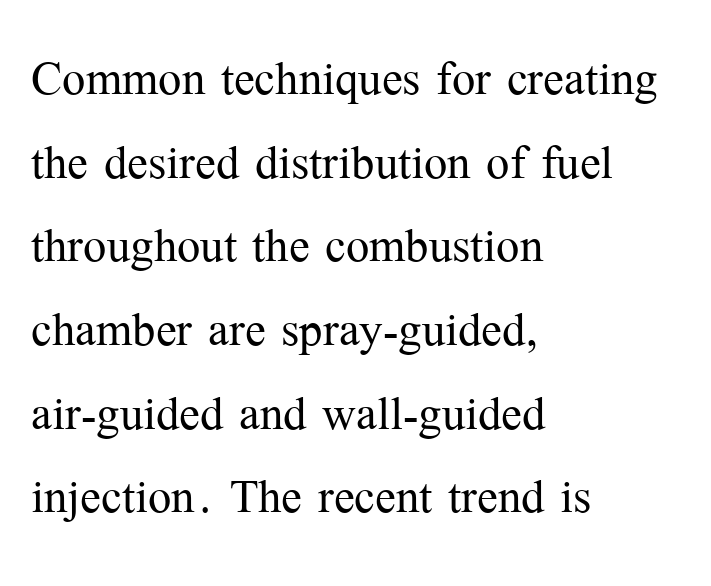
{"serif": "yes", "italic": "no", "bold": "no", "weight": "light", "width": "normal", "stroke_contrast": "medium", "x_height": "medium", "monospaced": "no", "underline": "no", "align": "left", "line_spacing": "normal", "line_spacing_ratio": 1.35, "letter_spacing": "normal", "letter_spacing_em": 0.0, "glyph_px": 62}
